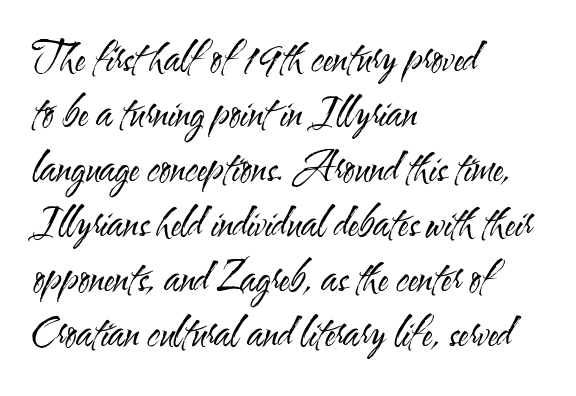
The image shows 39 px regular-weight, condensed sans-serif type; set left-aligned, normal line spacing (1.41x), normal letter spacing, not underlined; medium stroke contrast and a small x-height.
